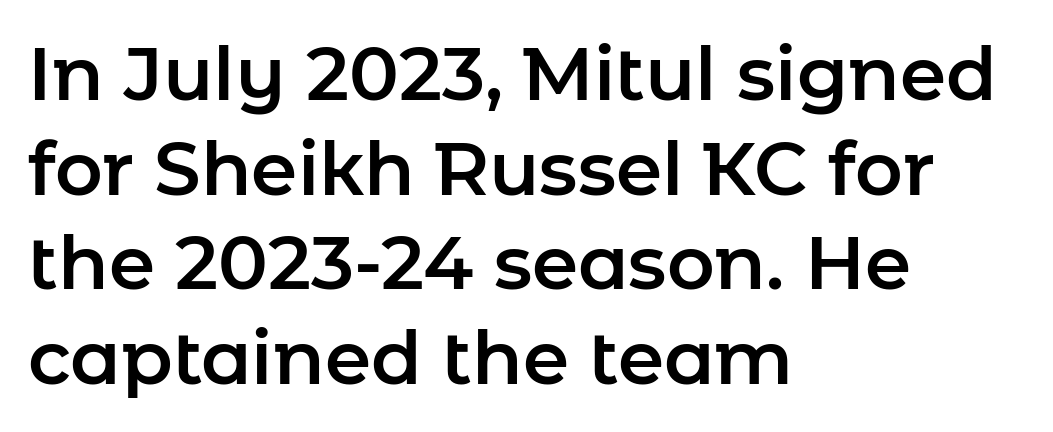
Nobody drew a line under any word here. Looks like regular typesetting: each glyph gets only the width it needs. Layout note: lines flush left. It's the straight-up-and-down kind of type. A typesetter would call this zero additional tracking.
